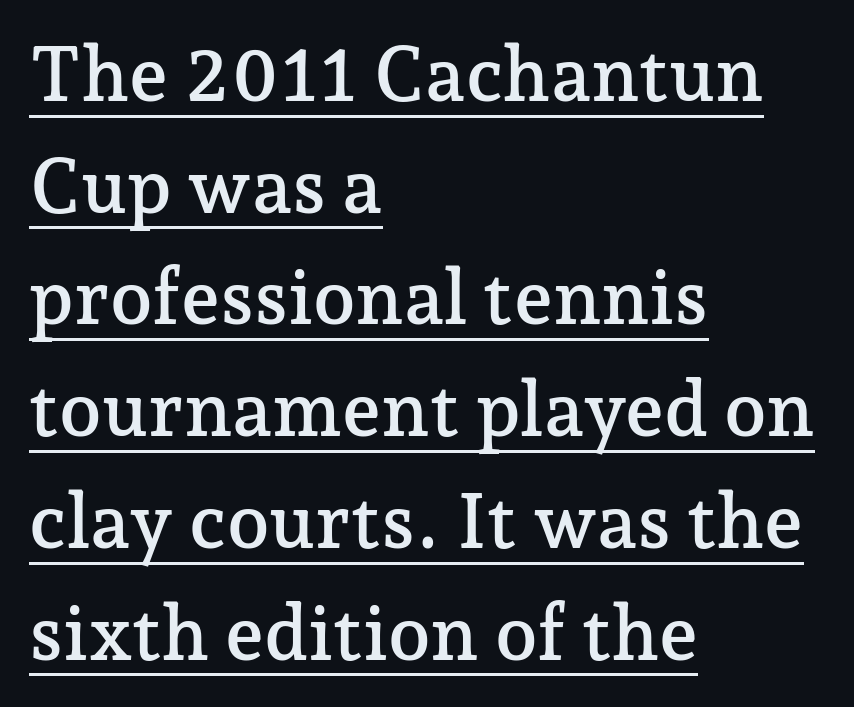
Quick note: interline space is typical. Ascenders rise straight up at ninety degrees. The horizontal fit of the characters is conventional and even. Type style note: has serifs. Underlining? Definitely there. The paragraph has a hard left edge and a soft right edge.
